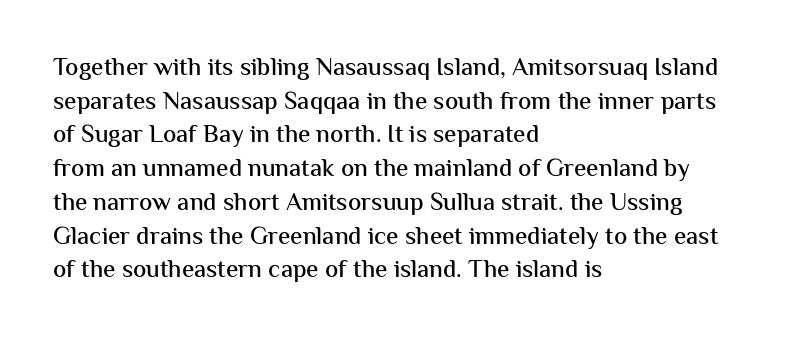
Caption: multi-line text, flush left, ragged right. The font's upright variant was chosen for this text. What stands out about the letter spacing? Nothing — it is the standard amount. Has an underline been added? It has not. This block has exactly the height ordinary leading produces.
